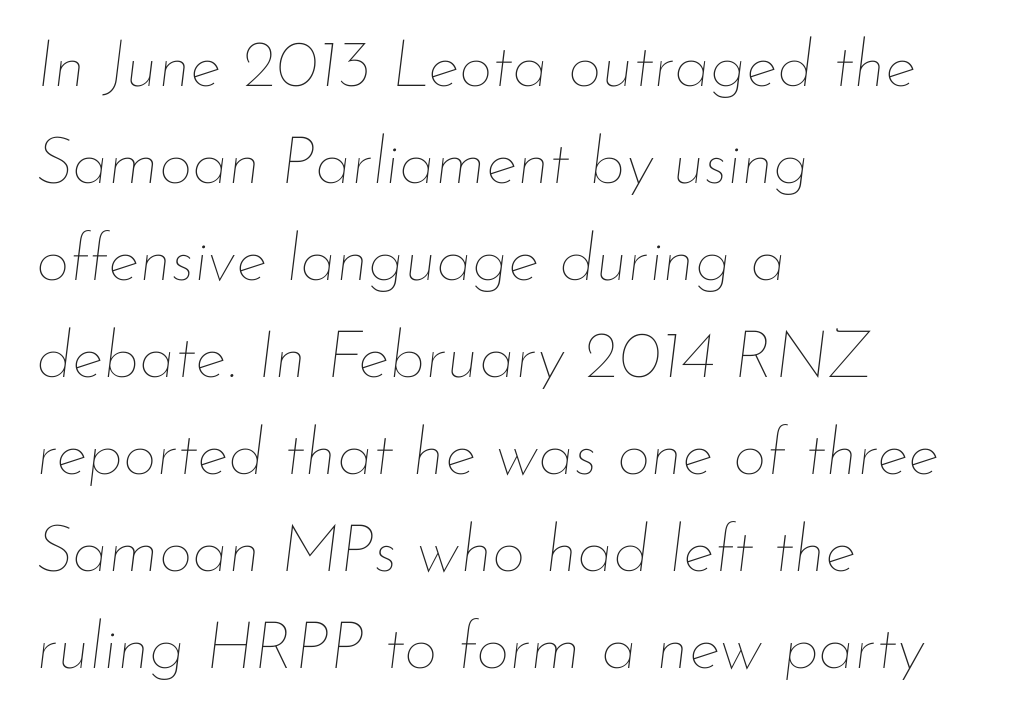
{"italic": "yes", "lean": "right", "slant_degrees": 7, "bold": "no", "weight": "thin", "width": "normal", "stroke_contrast": "low", "x_height": "small", "monospaced": "no", "underline": "no", "align": "left", "line_spacing": "normal", "line_spacing_ratio": 1.47, "letter_spacing": "normal", "letter_spacing_em": 0.0, "glyph_px": 66}
